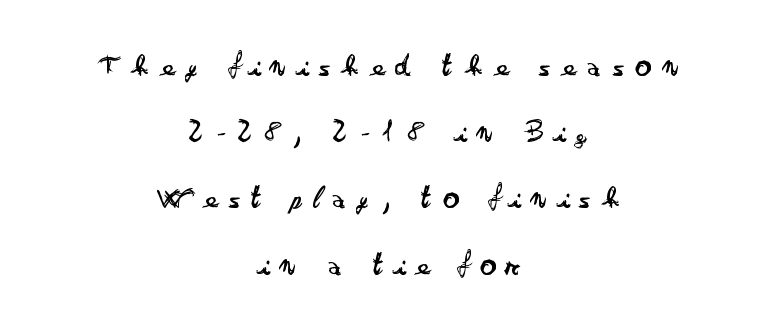
The image shows 32 px regular-weight, wide sans-serif type, upright; set centered, loose line spacing (2.07x), unusually wide letter spacing (+0.36 em), not underlined; low stroke contrast and a small x-height.
